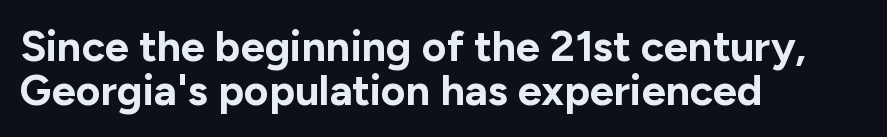
Lines of text with bare space underneath. Check where the strokes stop: nothing finishes them off — pure sans. The font is running at its bold setting. Italic: no, the glyphs are upright roman. If you drew a ruler down the left edge, every line would touch it. This rendering leaves character spacing at its baseline value.
